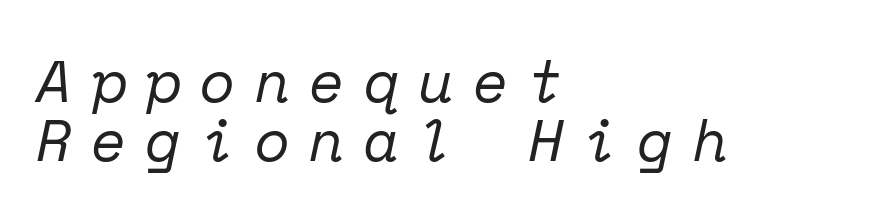
Q: Is the text bold? A: No.
Q: Is the text italic (slanted)? A: Yes, it leans right by about 12 degrees.
Q: Is the typeface a serif or a sans-serif typeface? A: Serif.
Q: Is the text underlined? A: No.
Q: How is the paragraph aligned? A: Left-aligned.
Q: Is the spacing between letters normal or unusually wide? A: Unusually wide.
Q: Is the spacing between lines tight, normal or loose? A: Tight.
Q: Width (condensed, normal, or wide)? A: Normal.
Q: Stroke contrast? A: Low.
Q: x-height? A: Medium.
Q: Monospaced? A: Yes.
